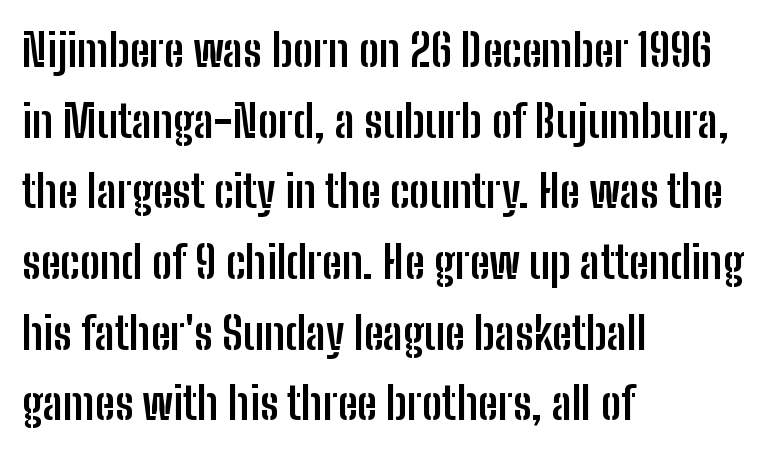
Character widths vary here, with narrow letters taking less room than wide ones. A classic flush-left, rag-right setting is used for this passage. Strokes here are thick enough to call this a true bold. The baseline area is clear. The lettering stays uniformly vertical, giving the passage a roman look.
